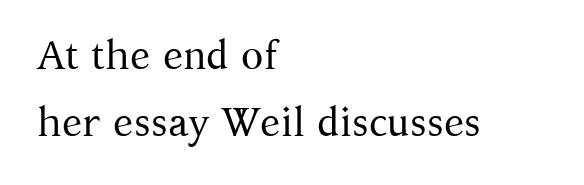
{"serif": "yes", "italic": "no", "bold": "no", "weight": "regular", "width": "normal", "stroke_contrast": "medium", "x_height": "medium", "monospaced": "no", "underline": "no", "align": "left", "line_spacing": "normal", "line_spacing_ratio": 1.63, "letter_spacing": "normal", "letter_spacing_em": 0.0, "glyph_px": 41}
